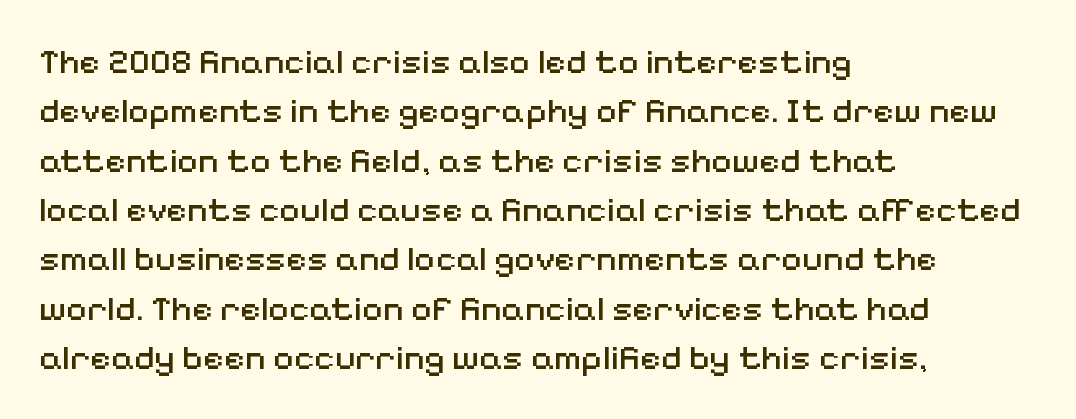
The image shows 36 px regular-weight sans-serif type, upright; set left-aligned, normal line spacing (1.37x), normal letter spacing, not underlined; medium stroke contrast and a medium x-height.
